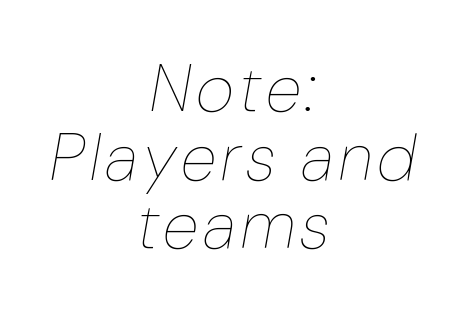
The image shows 66 px thin, condensed type, italic (leaning right); set centered, tight line spacing (1.04x), not underlined; low stroke contrast and a medium x-height.
